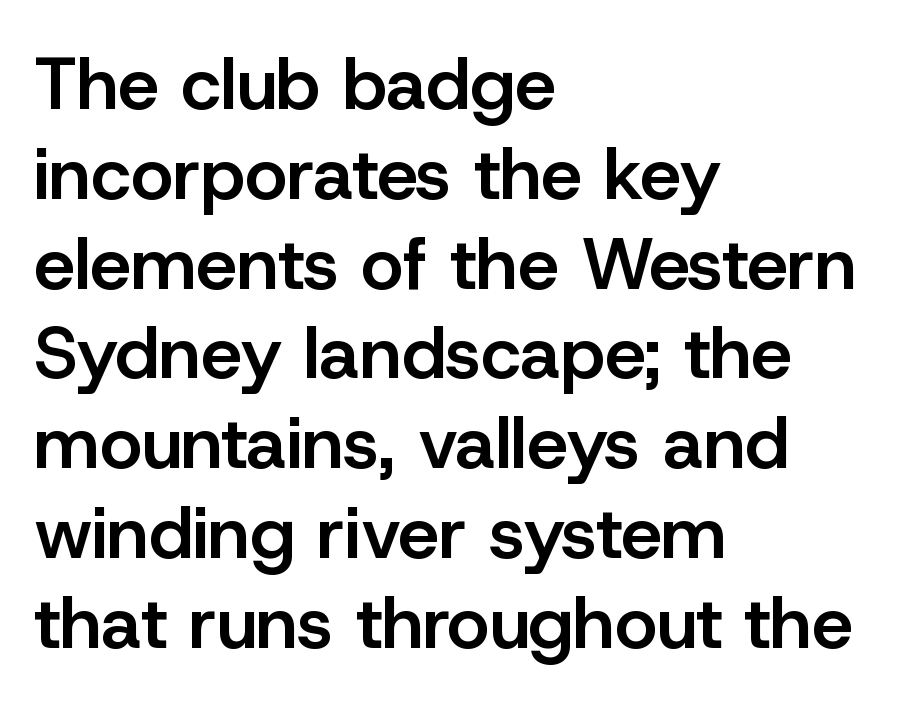
The image shows 73 px semibold sans-serif type, upright; set left-aligned, line spacing 1.23x, normal letter spacing, not underlined; low stroke contrast and a medium x-height.
